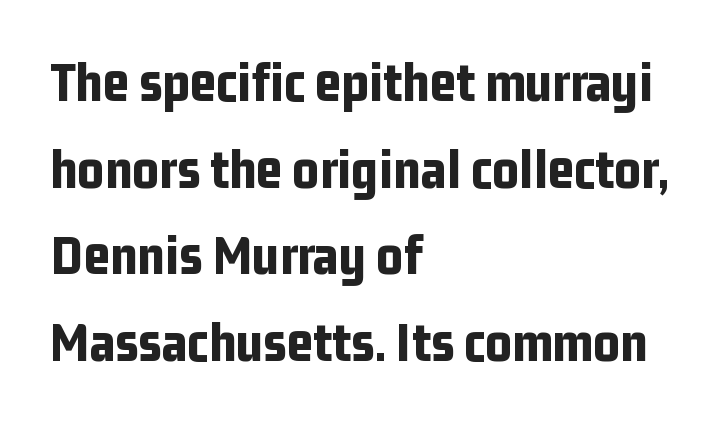
{"serif": "no", "italic": "no", "bold": "yes", "weight": "bold", "width": "condensed", "stroke_contrast": "low", "x_height": "medium", "monospaced": "no", "underline": "no", "align": "left", "line_spacing": "normal", "line_spacing_ratio": 1.52, "letter_spacing": "normal", "letter_spacing_em": 0.0, "glyph_px": 57}
